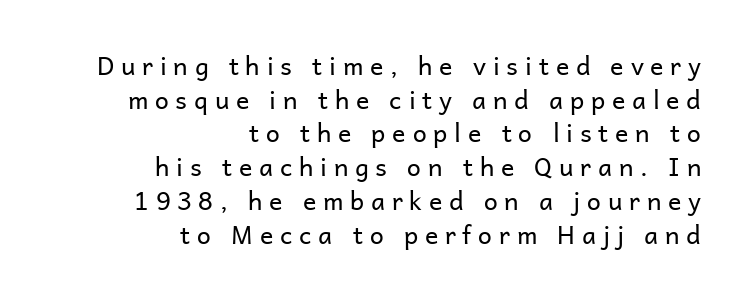
The image shows 25 px text type, upright; set right-aligned, normal line spacing (1.35x), unusually wide letter spacing (+0.27 em), not underlined.
